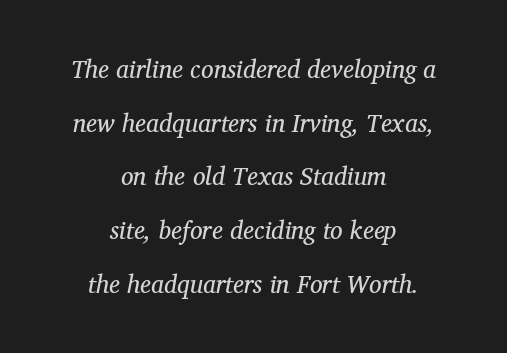
Q: Is the text bold? A: No.
Q: Is the text italic (slanted)? A: Yes, it leans right by about 12 degrees.
Q: Is the text underlined? A: No.
Q: How is the paragraph aligned? A: Centered.
Q: Is the spacing between letters normal or unusually wide? A: Normal.
Q: Is the spacing between lines tight, normal or loose? A: Loose.
